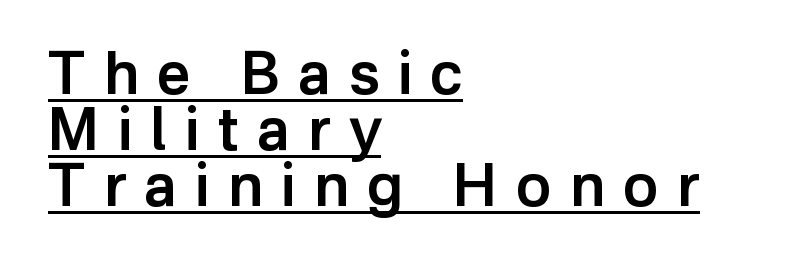
The image shows 59 px semibold sans-serif type, upright; set left-aligned, tight line spacing (0.95x), unusually wide letter spacing (+0.31 em), underlined; low stroke contrast and a medium x-height.
